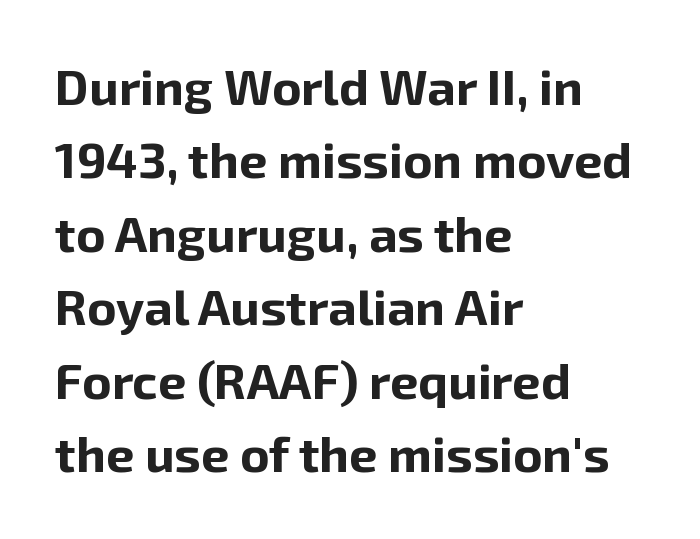
Emphasis by weight is at full strength: bold. In terms of posture, this sample is upright. Descenders are the only things crossing below the line. The glyphs in this specimen are sans serif. The setting favours the left margin, as ordinary paragraphs usually do.
